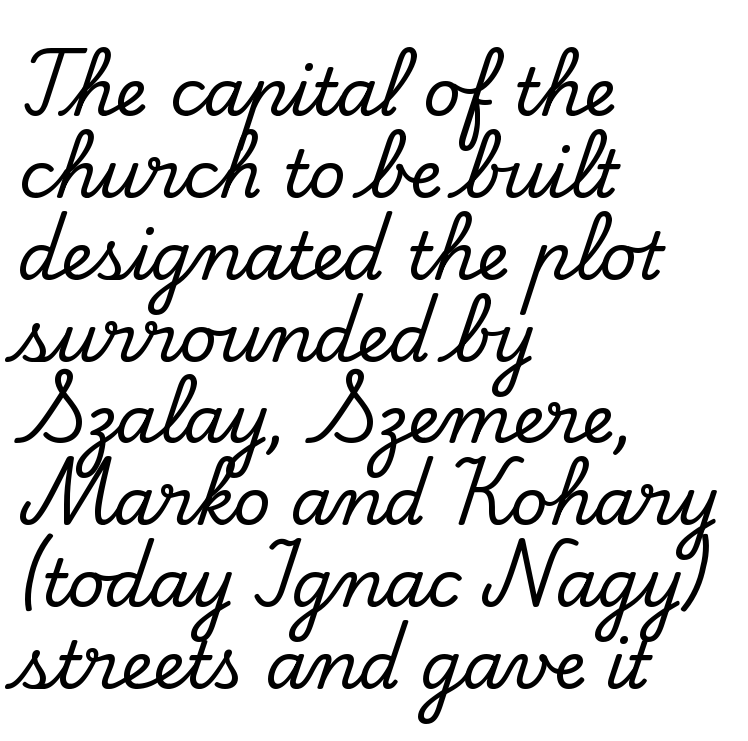
The image shows 66 px serif type; set left-aligned, line spacing 1.24x, normal letter spacing, not underlined; low stroke contrast and a small x-height.
